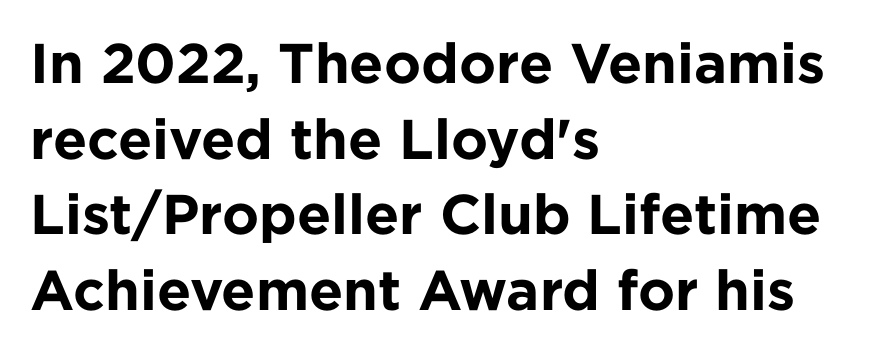
{"serif": "no", "italic": "no", "bold": "yes", "weight": "bold", "width": "normal", "stroke_contrast": "low", "x_height": "medium", "monospaced": "no", "underline": "no", "align": "left", "line_spacing": "normal", "line_spacing_ratio": 1.35, "letter_spacing": "normal", "letter_spacing_em": 0.0, "glyph_px": 56}
